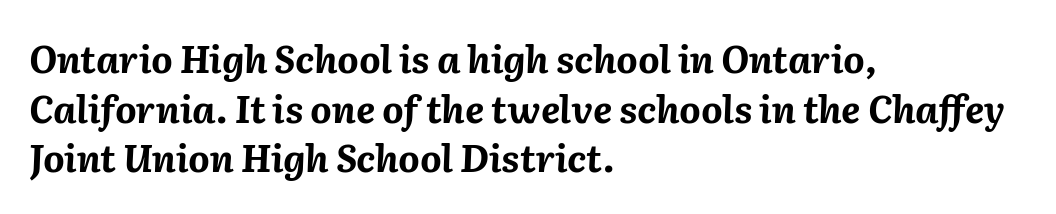
Strong, thick strokes mark this as bold type. Visually the block forms a straight wall on the left and a jagged coastline on the right. Underline: absent. Is the type slanted? Yes — the strokes lean at a clear angle. Students, observe: this is what conventionally led text looks like.
